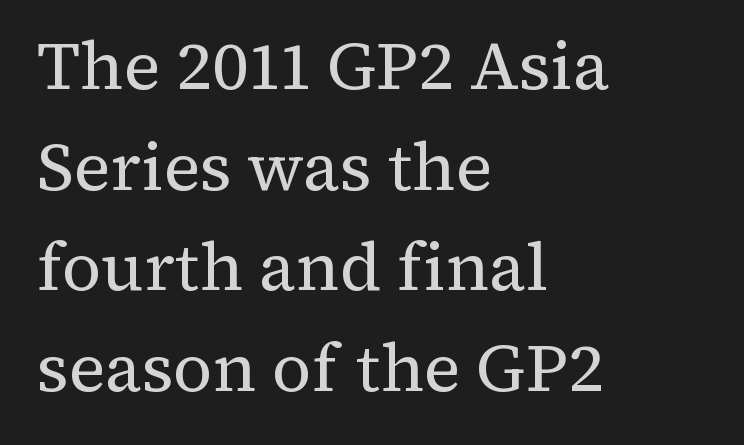
{"serif": "yes", "italic": "no", "bold": "no", "weight": "regular", "width": "normal", "stroke_contrast": "medium", "x_height": "medium", "monospaced": "no", "underline": "no", "align": "left", "line_spacing": "normal", "line_spacing_ratio": 1.48, "letter_spacing": "normal", "letter_spacing_em": 0.0, "glyph_px": 68}
